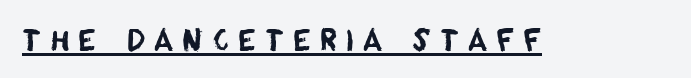
{"serif": "no", "width": "normal", "stroke_contrast": "low", "x_height": "large", "monospaced": "no", "underline": "yes", "letter_spacing": "wide", "letter_spacing_em": 0.3, "glyph_px": 29}
